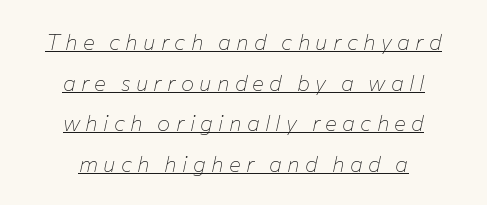
{"italic": "yes", "lean": "right", "slant_degrees": 12, "bold": "no", "underline": "yes", "align": "center", "line_spacing_ratio": 1.85, "letter_spacing": "wide", "letter_spacing_em": 0.24, "glyph_px": 22}
